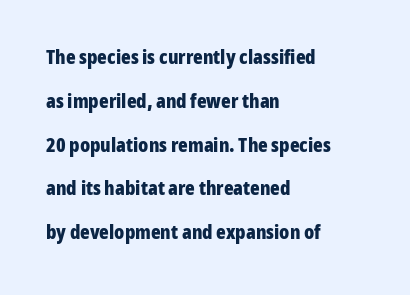
The image shows 20 px bold type, upright; set left-aligned, loose line spacing (2.19x), normal letter spacing, not underlined.
